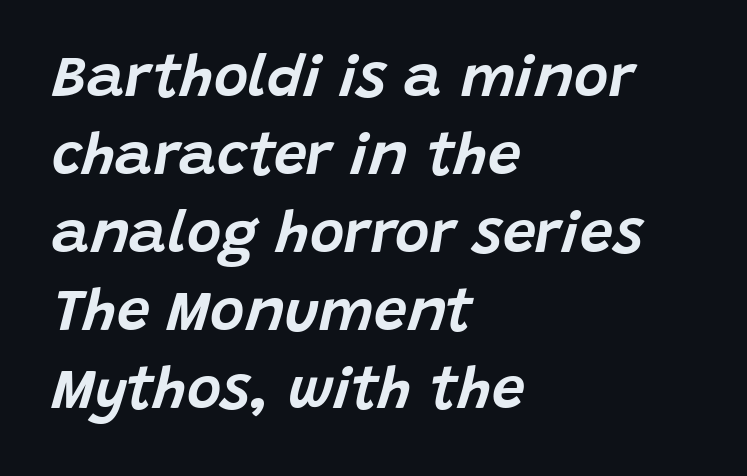
Q: Is the text italic (slanted)? A: Yes, it leans right by about 15 degrees.
Q: Is the text underlined? A: No.
Q: How is the paragraph aligned? A: Left-aligned.
Q: Is the spacing between letters normal or unusually wide? A: Normal.
Q: Is the spacing between lines tight, normal or loose? A: Normal.
Q: Width (condensed, normal, or wide)? A: Normal.
Q: Stroke contrast? A: Low.
Q: x-height? A: Large.
Q: Monospaced? A: No.
